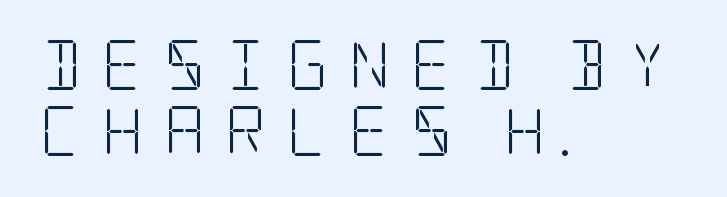
{"serif": "yes", "italic": "no", "bold": "no", "weight": "light", "width": "condensed", "stroke_contrast": "low", "x_height": "large", "underline": "no", "align": "left", "line_spacing": "normal", "line_spacing_ratio": 1.33, "letter_spacing": "wide", "letter_spacing_em": 0.42, "glyph_px": 50}
